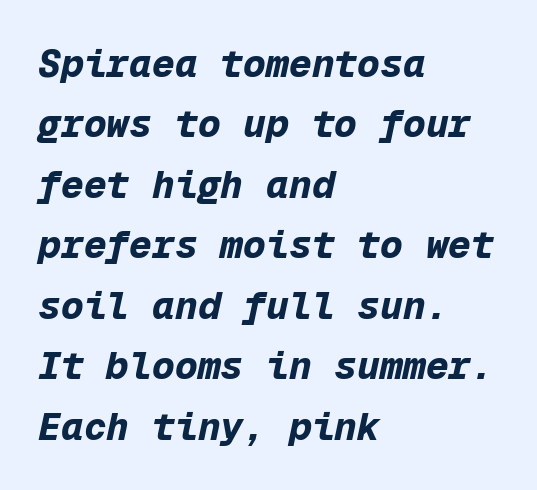
Q: Is the text bold? A: Yes.
Q: Is the text italic (slanted)? A: Yes, it leans right by about 12 degrees.
Q: Is the text underlined? A: No.
Q: How is the paragraph aligned? A: Left-aligned.
Q: Is the spacing between letters normal or unusually wide? A: Normal.
Q: Is the spacing between lines tight, normal or loose? A: Normal.
Q: Width (condensed, normal, or wide)? A: Normal.
Q: Stroke contrast? A: Low.
Q: x-height? A: Medium.
Q: Monospaced? A: Yes.
